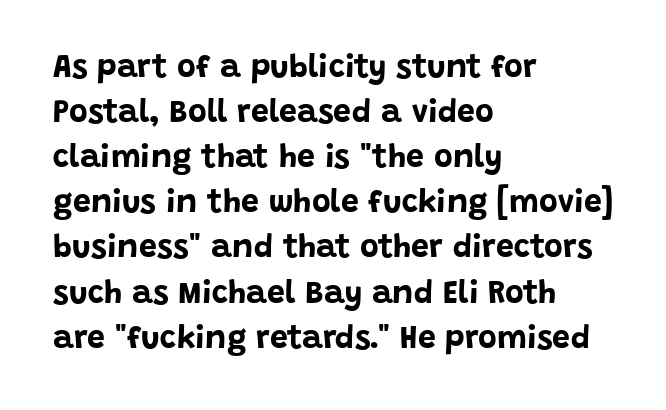
The image shows 32 px bold sans-serif type, upright; set left-aligned, normal line spacing (1.41x), normal letter spacing, not underlined; low stroke contrast and a large x-height.
